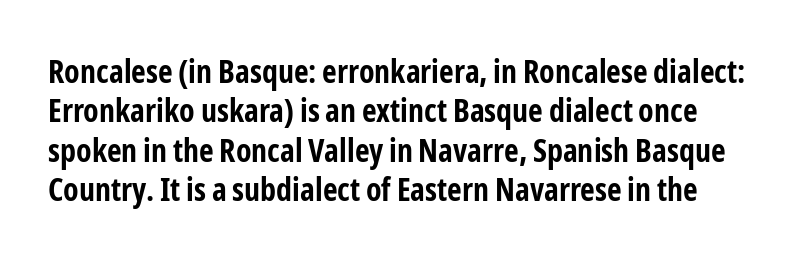
The image shows 32 px bold, condensed sans-serif type, upright; set line spacing 1.23x, normal letter spacing, not underlined; low stroke contrast and a medium x-height.
